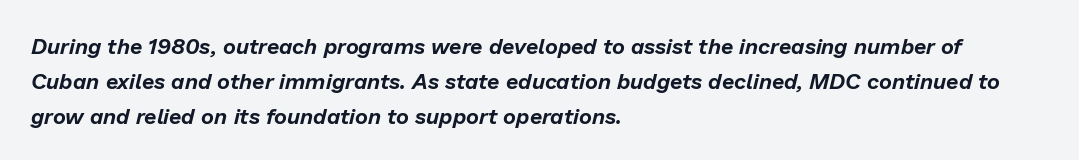
Designer's note — italics engaged. Line spacing here is normal. Glance below the letters and you will spot only blank space. The letterforms sit shoulder to shoulder at normal distance. A classic flush-left, rag-right setting is used for this passage.
